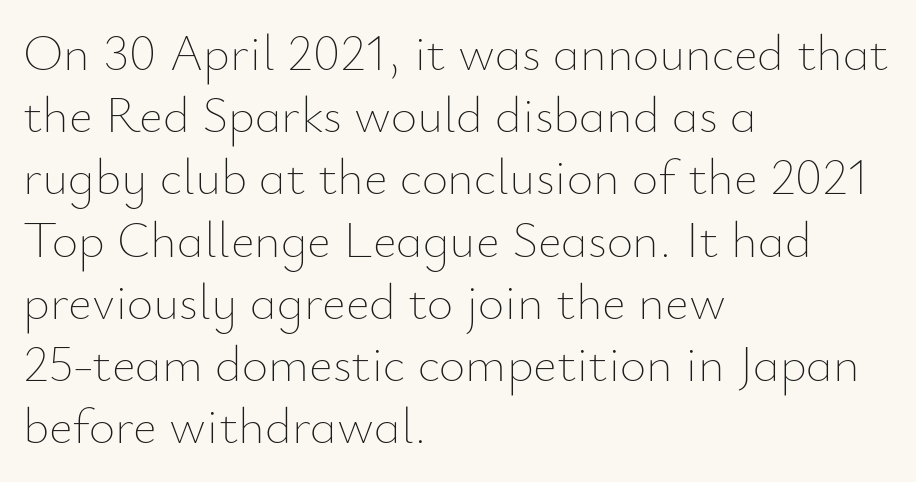
Q: Is the text bold? A: No.
Q: Is the text italic (slanted)? A: No, it is upright.
Q: Is the text underlined? A: No.
Q: How is the paragraph aligned? A: Left-aligned.
Q: Is the spacing between letters normal or unusually wide? A: Normal.
Q: Width (condensed, normal, or wide)? A: Normal.
Q: Stroke contrast? A: Low.
Q: x-height? A: Small.
Q: Monospaced? A: No.
